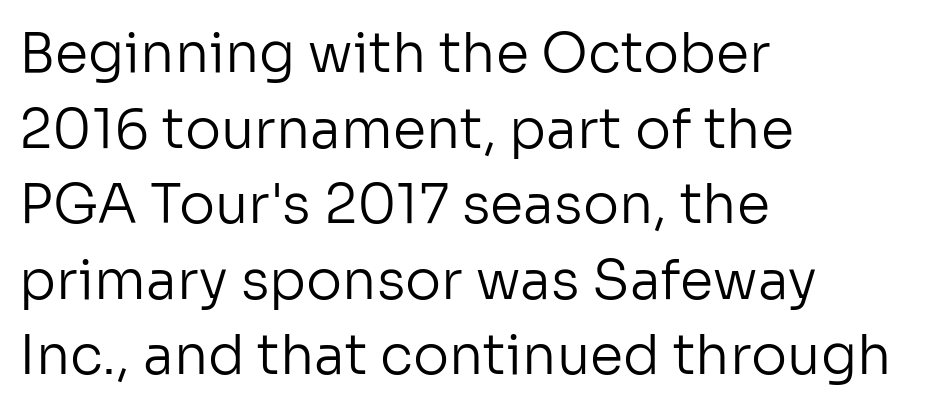
If you measured baseline to baseline, you'd find a middling distance. Note the varied advance widths — an 'i' is clearly narrower than an 'm'. Alignment: flush left. The lettering holds an erect, upright posture throughout. The text was rendered using a sans face with plain stroke endings. A quiet, ordinary-to-light weight characterises the typeface.
